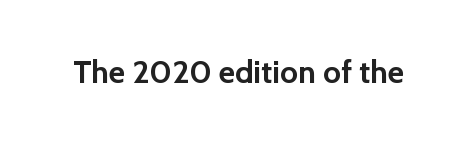
{"serif": "no", "italic": "no", "bold": "yes", "weight": "semibold", "width": "normal", "stroke_contrast": "low", "x_height": "medium", "monospaced": "no", "underline": "no", "letter_spacing": "normal", "letter_spacing_em": 0.0, "glyph_px": 32}
